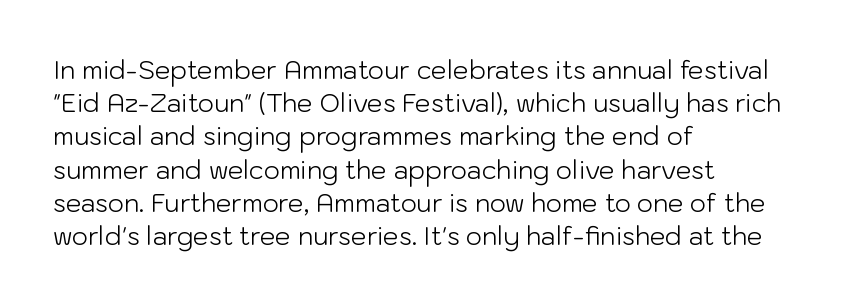
These lines sit exactly where default settings would place them. Decoration check: the copy has no underline. The typeface has the unassuming heft of standard copy or less. Horizontal alignment here is leftward, the default for most running prose.
